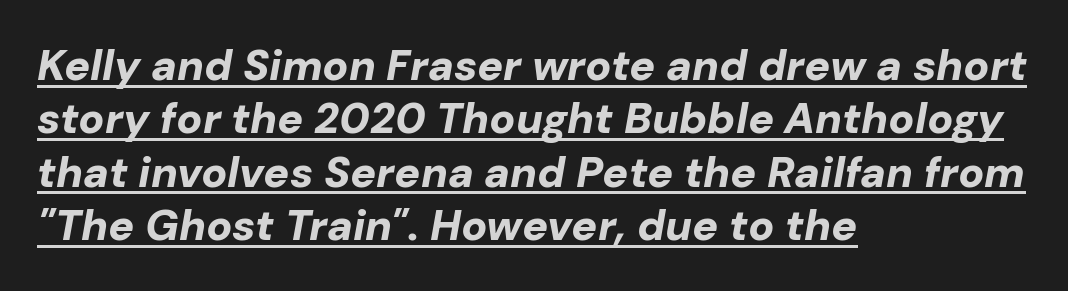
{"italic": "yes", "lean": "right", "slant_degrees": 10, "bold": "yes", "weight": "bold", "width": "normal", "stroke_contrast": "low", "x_height": "medium", "monospaced": "no", "underline": "yes", "align": "left", "line_spacing_ratio": 1.24, "letter_spacing": "normal", "letter_spacing_em": 0.0, "glyph_px": 43}
